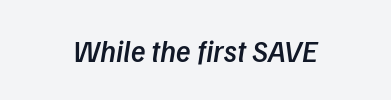
The image shows 30 px semibold sans-serif type; set centered, normal letter spacing, not underlined; low stroke contrast and a medium x-height.
